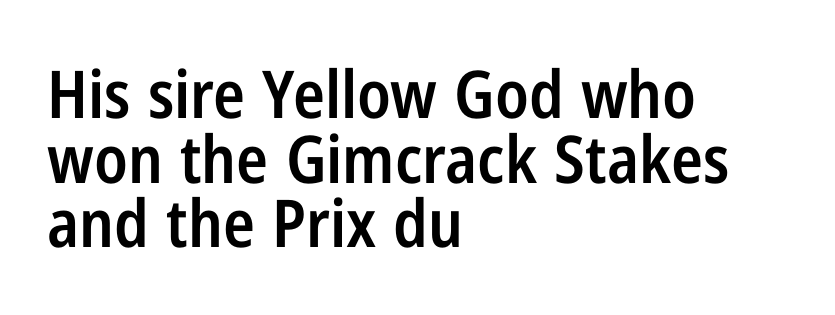
Q: Is the text bold? A: Semi-bold.
Q: Is the text italic (slanted)? A: No, it is upright.
Q: Is the typeface a serif or a sans-serif typeface? A: Sans-serif.
Q: Is the text underlined? A: No.
Q: How is the paragraph aligned? A: Left-aligned.
Q: Is the spacing between letters normal or unusually wide? A: Normal.
Q: Is the spacing between lines tight, normal or loose? A: Tight.
Q: Width (condensed, normal, or wide)? A: Condensed.
Q: Stroke contrast? A: Low.
Q: x-height? A: Medium.
Q: Monospaced? A: No.
